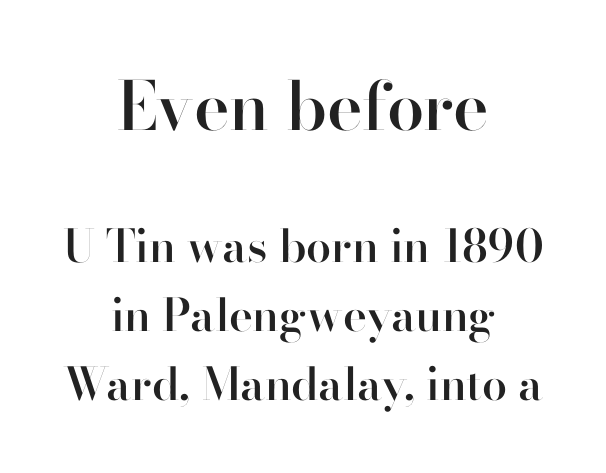
The image shows 67 px semibold sans-serif type, upright; set centered, normal line spacing (1.54x), normal letter spacing, not underlined; the first (top) block is 1.49x larger; high stroke contrast and a small x-height.
